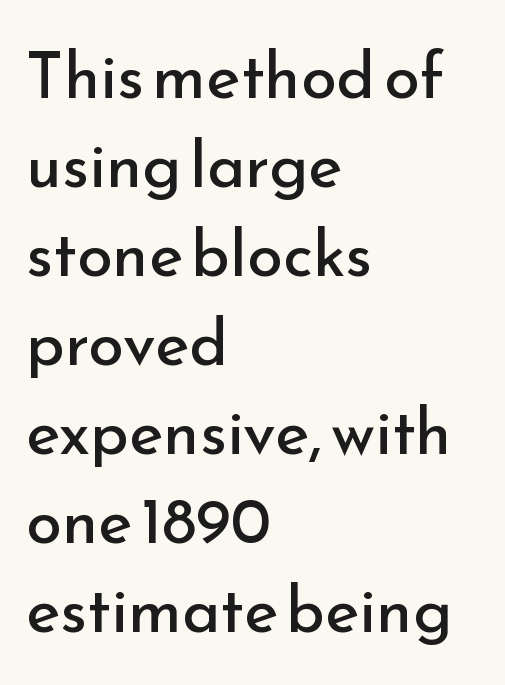
Q: Is the text bold? A: No.
Q: Is the text italic (slanted)? A: No, it is upright.
Q: Is the typeface a serif or a sans-serif typeface? A: Sans-serif.
Q: Is the text underlined? A: No.
Q: How is the paragraph aligned? A: Left-aligned.
Q: Is the spacing between letters normal or unusually wide? A: Normal.
Q: Is the spacing between lines tight, normal or loose? A: Normal.
Q: Width (condensed, normal, or wide)? A: Normal.
Q: Stroke contrast? A: Low.
Q: x-height? A: Small.
Q: Monospaced? A: No.
